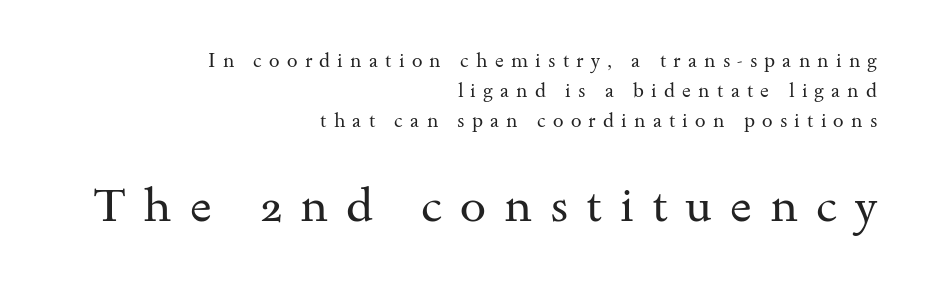
{"serif": "yes", "italic": "no", "bold": "no", "weight": "regular", "width": "wide", "stroke_contrast": "medium", "x_height": "small", "monospaced": "no", "underline": "no", "align": "right", "line_spacing": "normal", "line_spacing_ratio": 1.59, "letter_spacing": "wide", "letter_spacing_em": 0.38, "larger_block": "second", "size_ratio": 2.47, "glyph_px": 47}
